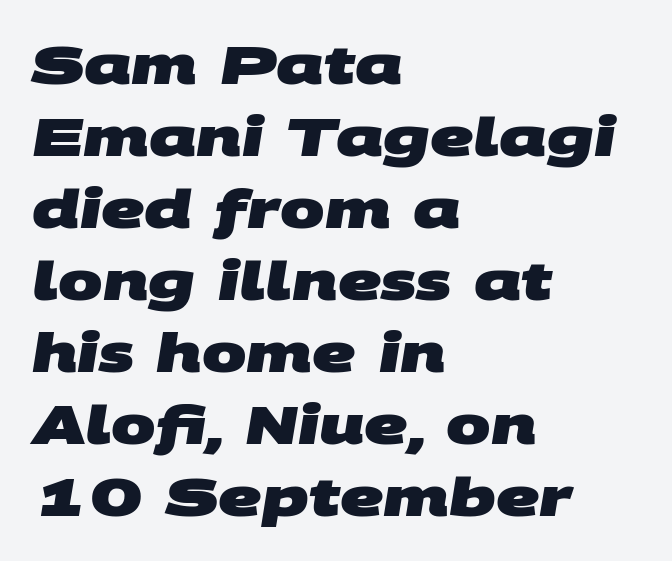
{"serif": "no", "bold": "yes", "weight": "heavy", "width": "wide", "stroke_contrast": "medium", "x_height": "large", "monospaced": "no", "underline": "no", "align": "left", "line_spacing": "normal", "line_spacing_ratio": 1.36, "letter_spacing": "normal", "letter_spacing_em": 0.0, "glyph_px": 53}
